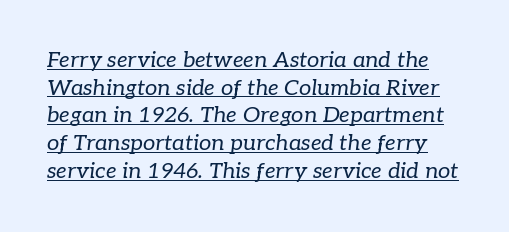
{"italic": "yes", "lean": "right", "slant_degrees": 7, "bold": "no", "underline": "yes", "line_spacing": "normal", "line_spacing_ratio": 1.26, "letter_spacing": "normal", "letter_spacing_em": 0.0, "glyph_px": 22}
